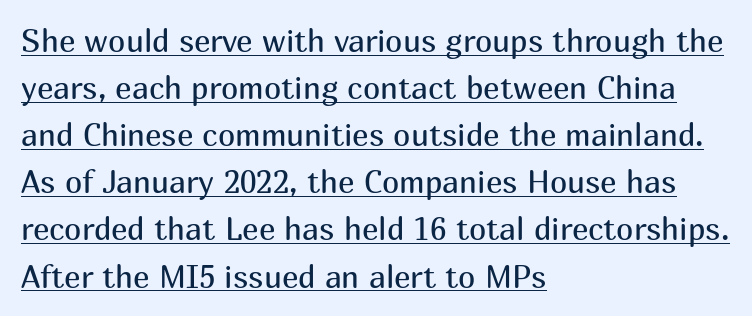
Glyph-to-glyph distance matches everyday printed text. Ink coverage per letter is moderate at most. A baseline rule has been typeset under these characters. Spacing verdict: proportional, widths tailored to each character. Upright lettering throughout. These lines sit exactly where default settings would place them.
